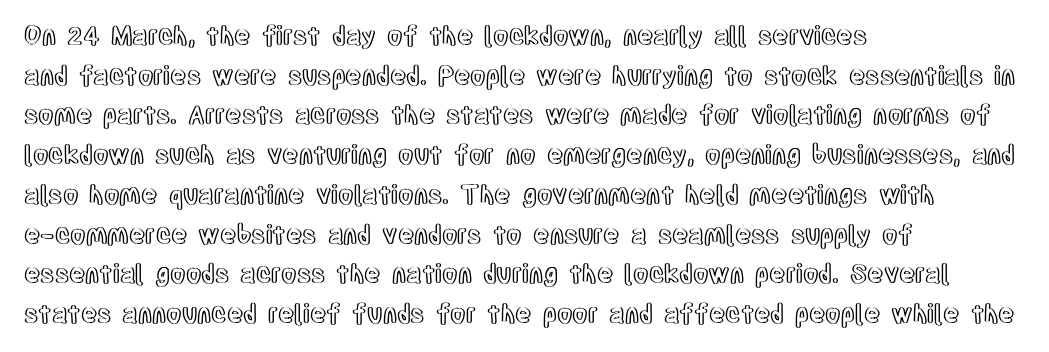
Q: Is the text italic (slanted)? A: No, it is upright.
Q: Is the text underlined? A: No.
Q: How is the paragraph aligned? A: Left-aligned.
Q: Is the spacing between letters normal or unusually wide? A: Normal.
Q: Is the spacing between lines tight, normal or loose? A: Normal.
